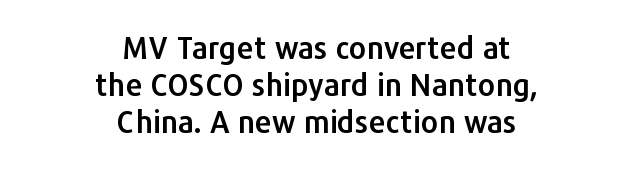
Q: Is the text italic (slanted)? A: No, it is upright.
Q: Is the typeface a serif or a sans-serif typeface? A: Sans-serif.
Q: Is the text underlined? A: No.
Q: How is the paragraph aligned? A: Centered.
Q: Is the spacing between letters normal or unusually wide? A: Normal.
Q: Width (condensed, normal, or wide)? A: Normal.
Q: Stroke contrast? A: Low.
Q: x-height? A: Medium.
Q: Monospaced? A: No.
